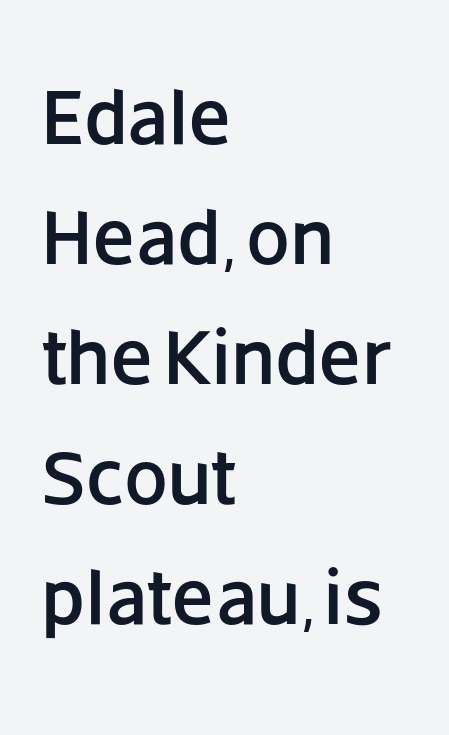
Q: Is the text italic (slanted)? A: No, it is upright.
Q: Is the typeface a serif or a sans-serif typeface? A: Sans-serif.
Q: Is the text underlined? A: No.
Q: How is the paragraph aligned? A: Left-aligned.
Q: Is the spacing between letters normal or unusually wide? A: Normal.
Q: Is the spacing between lines tight, normal or loose? A: Normal.
Q: Width (condensed, normal, or wide)? A: Normal.
Q: Stroke contrast? A: Low.
Q: x-height? A: Large.
Q: Monospaced? A: No.
